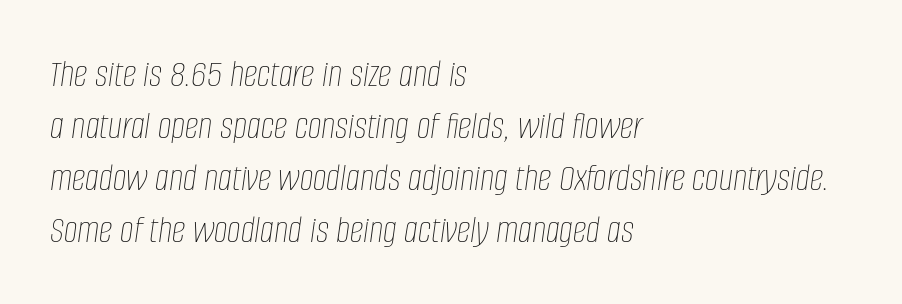
{"italic": "yes", "lean": "right", "slant_degrees": 8, "bold": "no", "weight": "thin", "width": "condensed", "stroke_contrast": "low", "x_height": "large", "monospaced": "no", "underline": "no", "align": "left", "line_spacing": "normal", "line_spacing_ratio": 1.33, "letter_spacing": "normal", "letter_spacing_em": 0.0, "glyph_px": 39}
